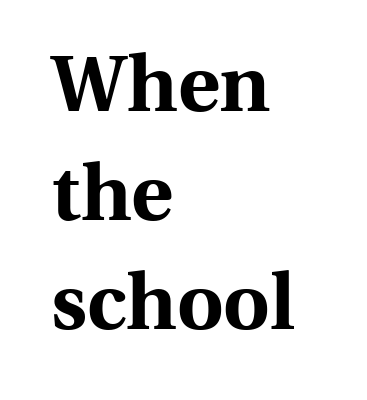
Q: Is the text bold? A: Yes.
Q: Is the text italic (slanted)? A: No, it is upright.
Q: Is the typeface a serif or a sans-serif typeface? A: Serif.
Q: Is the text underlined? A: No.
Q: How is the paragraph aligned? A: Left-aligned.
Q: Is the spacing between letters normal or unusually wide? A: Normal.
Q: Is the spacing between lines tight, normal or loose? A: Normal.
Q: Width (condensed, normal, or wide)? A: Normal.
Q: x-height? A: Medium.
Q: Monospaced? A: No.
